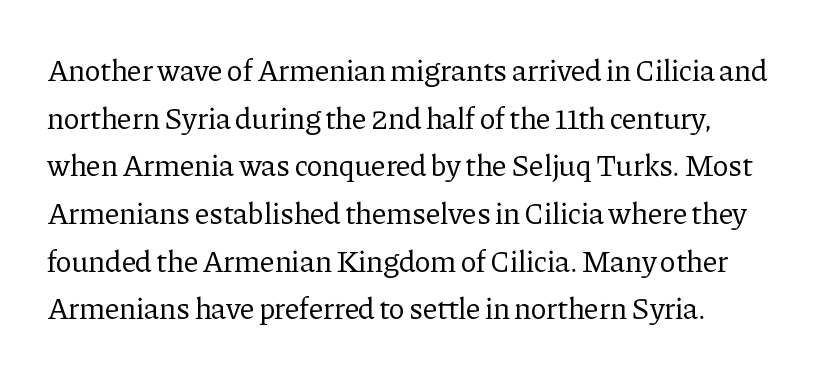
The image shows 30 px regular-weight serif type, upright; set normal line spacing (1.59x), normal letter spacing, not underlined; low stroke contrast and a medium x-height.
